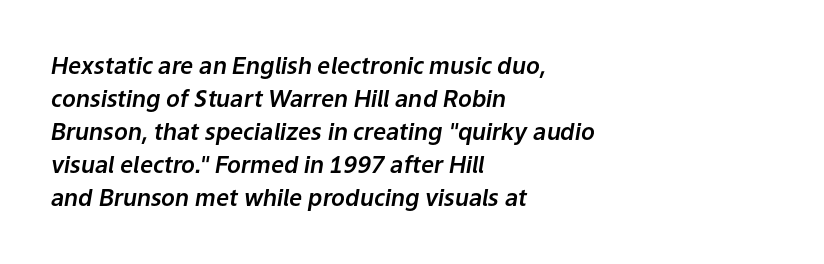
Q: Is the text italic (slanted)? A: Yes, it leans right by about 9 degrees.
Q: Is the text underlined? A: No.
Q: How is the paragraph aligned? A: Left-aligned.
Q: Is the spacing between letters normal or unusually wide? A: Normal.
Q: Is the spacing between lines tight, normal or loose? A: Normal.
